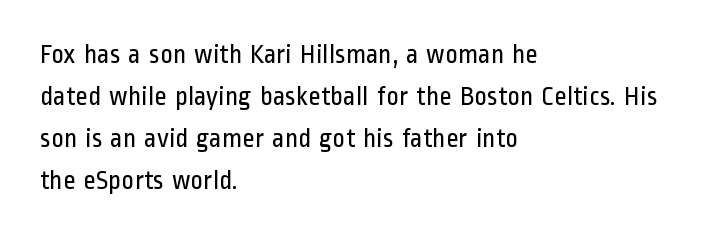
Each new line begins a customary step beneath the previous one. The passage shown is not underscored anywhere. Weight: not bold — regular or lighter. Nope, not italic — everything's standing straight. A classic flush-left, rag-right setting is used for this passage.
